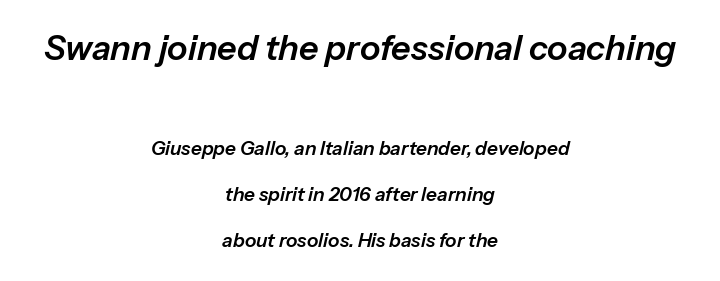
{"italic": "yes", "lean": "right", "slant_degrees": 13, "width": "normal", "stroke_contrast": "low", "x_height": "medium", "monospaced": "no", "underline": "no", "align": "center", "line_spacing": "loose", "line_spacing_ratio": 2.43, "letter_spacing": "normal", "letter_spacing_em": 0.0, "larger_block": "first", "size_ratio": 1.79, "glyph_px": 34}
